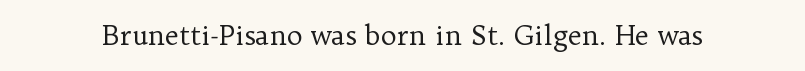
Q: Is the text bold? A: No.
Q: Is the text italic (slanted)? A: No, it is upright.
Q: Is the text underlined? A: No.
Q: Is the spacing between letters normal or unusually wide? A: Normal.
